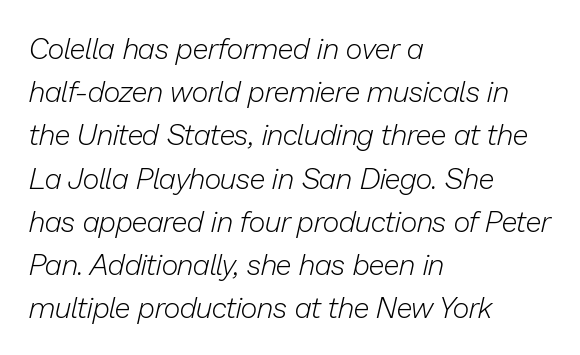
Compared with ordinary roman type, these characters are visibly tilted. Bare-footed words on every line. Horizontal alignment here is leftward, the default for most running prose. This sample has the flowing, uneven cadence of proportional lettering. Each stroke keeps to a modest, everyday thickness or less. Leading matches the norm, producing a regular column.
